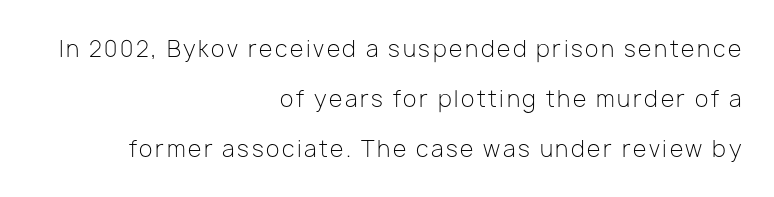
{"italic": "no", "bold": "no", "underline": "no", "align": "right", "line_spacing": "loose", "line_spacing_ratio": 2.27, "glyph_px": 22}
